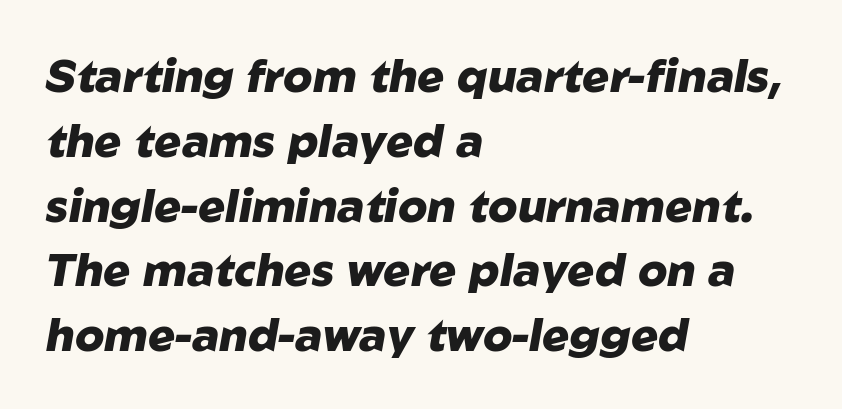
Descenders are the only things crossing below the line. This sample is left-justified, so line endings fall wherever the words run out. The face used here is rendered with its standard letterfit. These lines carry a lot of weight — the face is fully bold.
